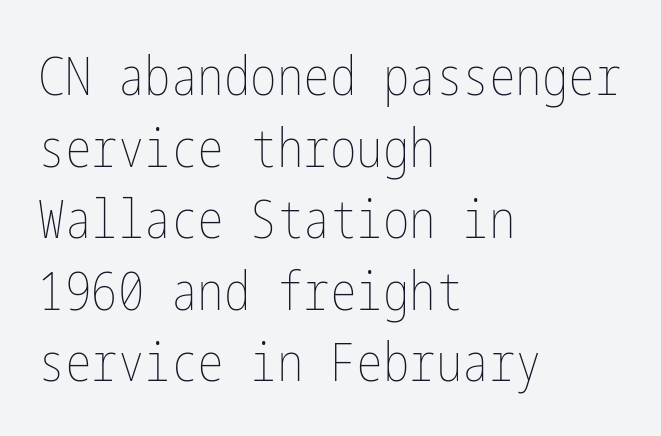
The image shows 53 px thin, condensed type, upright; set left-aligned, normal line spacing (1.35x), normal letter spacing, not underlined; low stroke contrast and a medium x-height.
